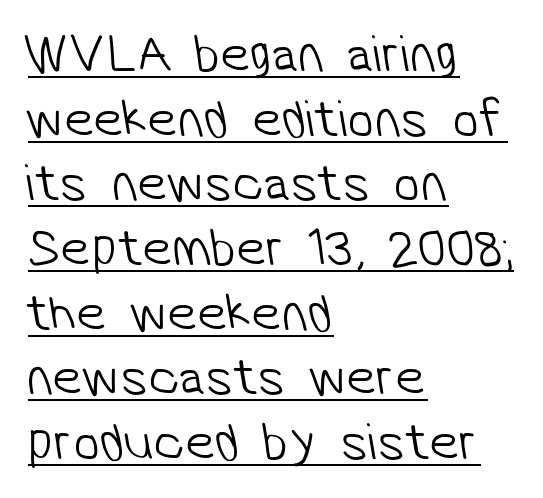
Q: Is the text bold? A: No.
Q: Is the typeface a serif or a sans-serif typeface? A: Sans-serif.
Q: Is the text underlined? A: Yes.
Q: How is the paragraph aligned? A: Left-aligned.
Q: Is the spacing between letters normal or unusually wide? A: Normal.
Q: Width (condensed, normal, or wide)? A: Normal.
Q: Stroke contrast? A: Low.
Q: x-height? A: Medium.
Q: Monospaced? A: No.
